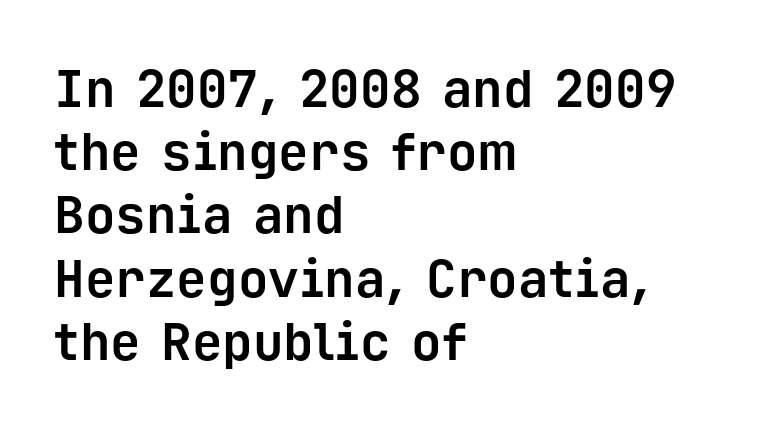
The lines in this sample share a left origin and differ only in where they stop. The passage shown is typed in a monospace face where columns stay perfectly aligned. The gaps between neighbouring characters are ordinary and unremarkable. The lettering holds an erect, upright posture throughout. The font family rendered here belongs to the sans-serif group.
